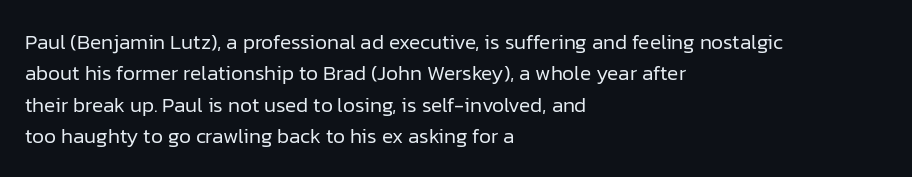
Q: Is the text bold? A: No.
Q: Is the text italic (slanted)? A: No, it is upright.
Q: Is the text underlined? A: No.
Q: How is the paragraph aligned? A: Left-aligned.
Q: Is the spacing between letters normal or unusually wide? A: Normal.
Q: Is the spacing between lines tight, normal or loose? A: Normal.
